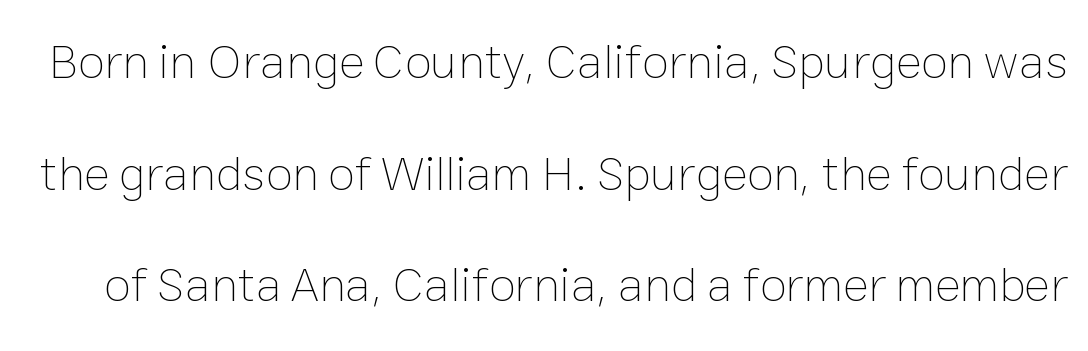
A typesetter would call this zero additional tracking. The characters are drawn with everyday or finer stroke widths. Letters rest on an invisible, unmarked baseline. Do the characters align in a grid? No, the font is proportional. Posture: vertical. Each new line begins a long way beneath the previous one.
